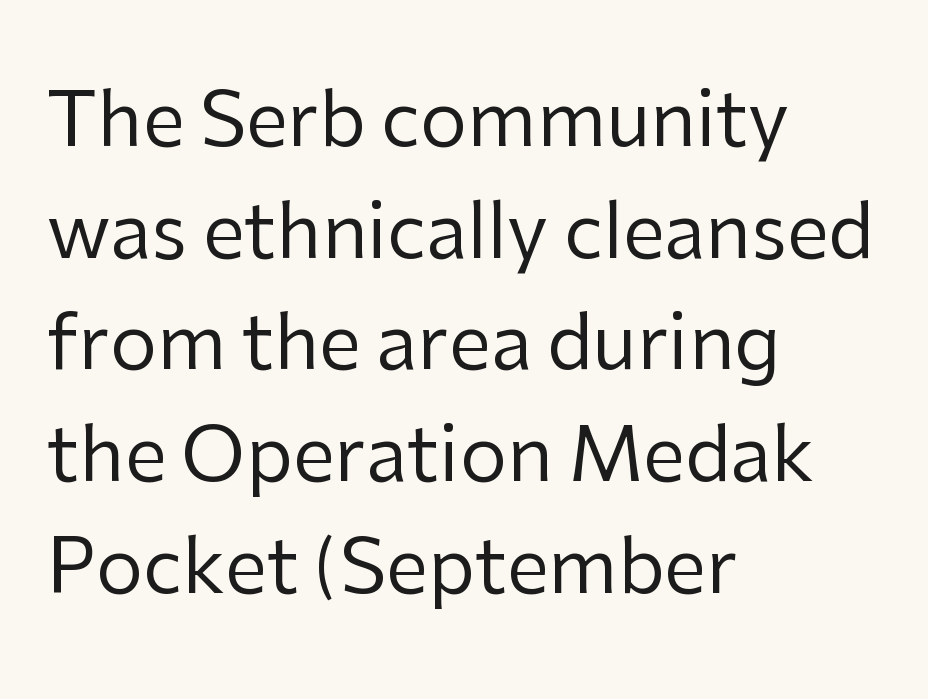
The image shows 75 px regular-weight sans-serif type, upright; set left-aligned, normal line spacing (1.49x), normal letter spacing, not underlined; low stroke contrast and a medium x-height.
